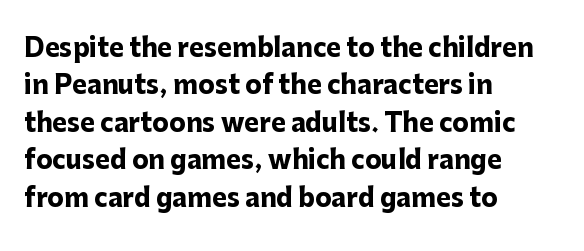
The image shows 25 px bold type, upright; set left-aligned, normal line spacing (1.5x), normal letter spacing, not underlined.
